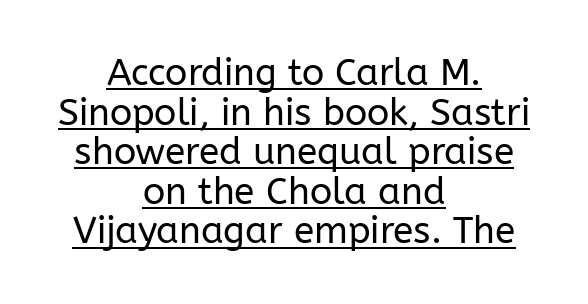
The image shows 37 px regular-weight sans-serif type, upright; set centered, tight line spacing (1.07x), normal letter spacing, underlined; low stroke contrast and a medium x-height.
